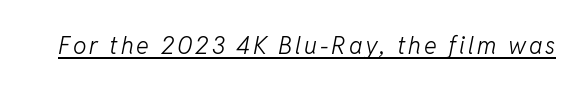
Each line of the rendering has a horizontal stroke beneath the glyphs. The face used here has a pronounced slope to its letters. Unbolded letterforms with no extra heft.
